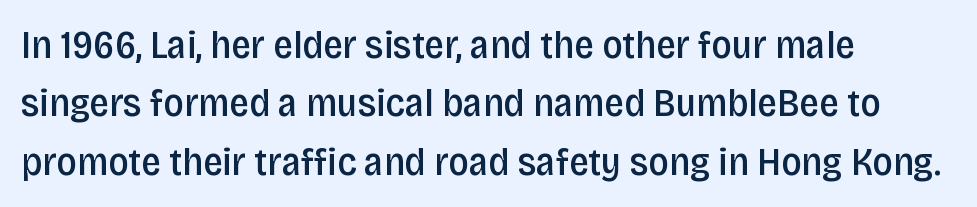
The image shows 39 px semibold, condensed sans-serif type, upright; set left-aligned, normal line spacing (1.5x), normal letter spacing, not underlined; low stroke contrast and a large x-height.
